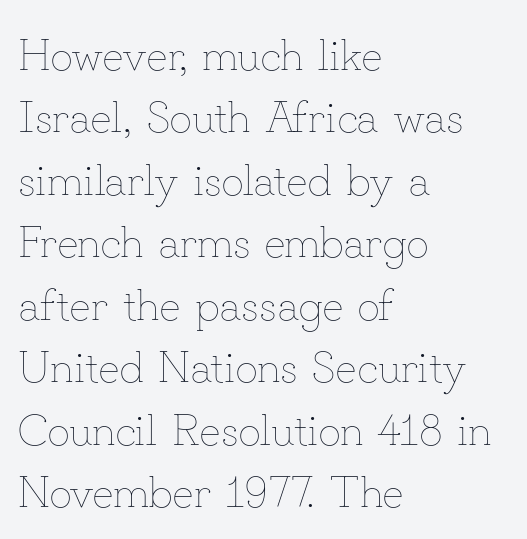
Students, note that the glyphs here touch the page at normal intervals. Rows of type keep a routine distance in the vertical direction. Think standard paragraph weight, or any step lighter than that. Do the letters lean? They stand straight. Beneath every word, the page is bare. In CSS terms this would be text-align: left.
